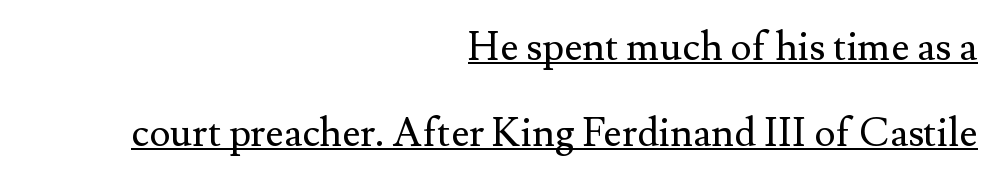
The image shows 40 px regular-weight serif type, upright; set right-aligned, loose line spacing (2.15x), normal letter spacing, underlined; medium stroke contrast and a small x-height.
